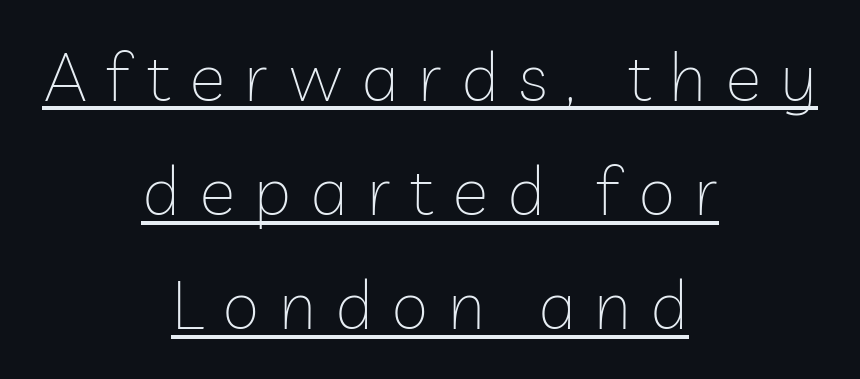
The image shows 68 px thin sans-serif type, upright; set centered, normal line spacing (1.68x), unusually wide letter spacing (+0.28 em), underlined; low stroke contrast and a medium x-height.
